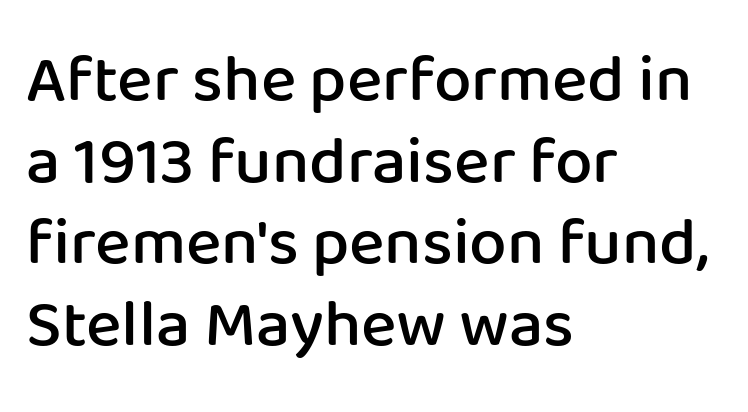
The image shows 67 px semibold sans-serif type, upright; set left-aligned, line spacing 1.22x, normal letter spacing, not underlined; low stroke contrast and a medium x-height.
